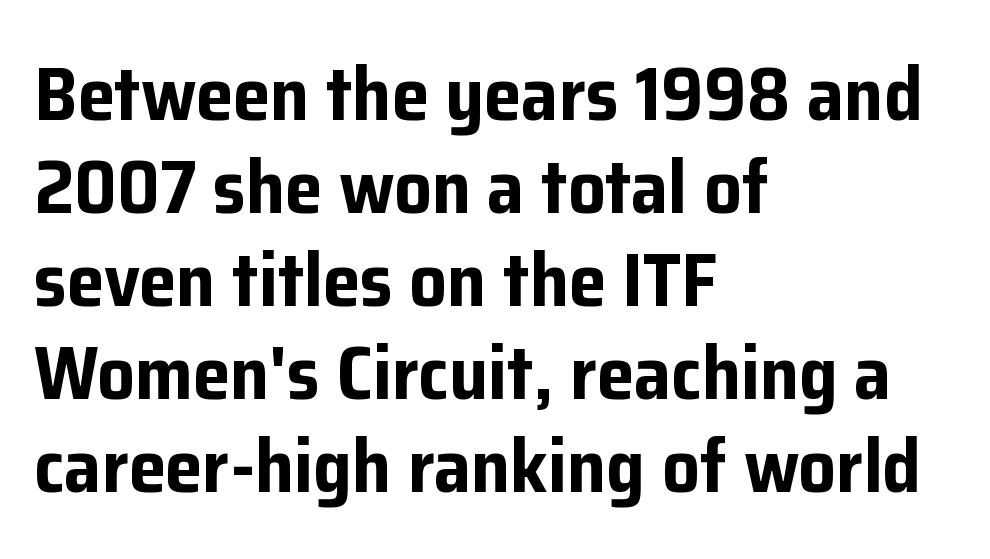
The image shows 75 px bold sans-serif type, upright; set left-aligned, line spacing 1.24x, normal letter spacing, not underlined; low stroke contrast and a medium x-height.
